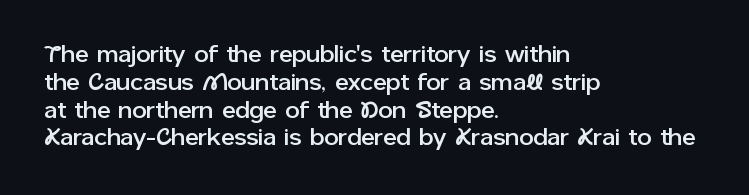
Q: Is the text italic (slanted)? A: No, it is upright.
Q: Is the text underlined? A: No.
Q: How is the paragraph aligned? A: Left-aligned.
Q: Is the spacing between letters normal or unusually wide? A: Normal.
